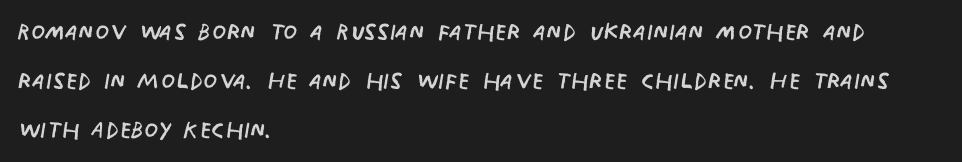
The letters look calm and open, with moderate or lighter stems. Reading down the column, the eye jumps a familiar distance to each next line. Letterform terminals end flat and unadorned throughout the passage. The passage shown is not underscored anywhere.
